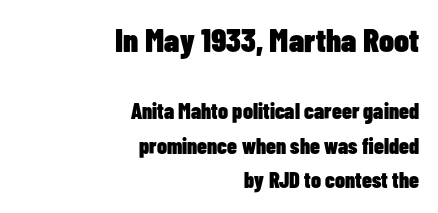
Serif or sans? Sans — the stroke terminals are bare. Each new line begins a customary step beneath the previous one. Compared with a flush-left layout, this one pins lines to the opposite, right side. Weight check: bold — yes, fully. This rendering leaves character spacing at its baseline value. Plain, unruled lines of type.
